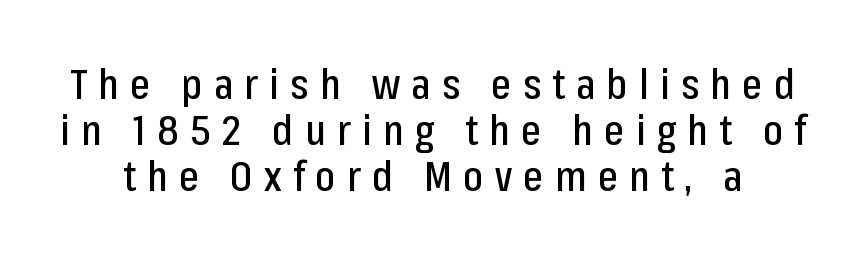
{"serif": "no", "italic": "no", "width": "condensed", "stroke_contrast": "low", "x_height": "medium", "monospaced": "no", "underline": "no", "line_spacing": "tight", "line_spacing_ratio": 1.1, "letter_spacing": "wide", "letter_spacing_em": 0.27, "glyph_px": 42}
